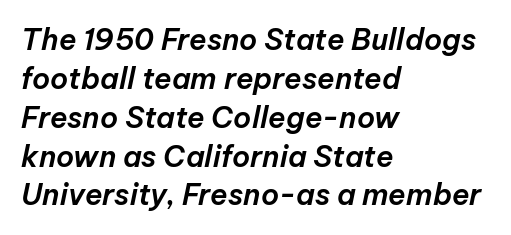
Horizontal alignment here is leftward, the default for most running prose. Looks like regular typesetting: each glyph gets only the width it needs. The whole block is typeset with a tilt. Baseline-to-baseline distance is the conventional proportion of letter height. Words float on clear page, feet unadorned.
